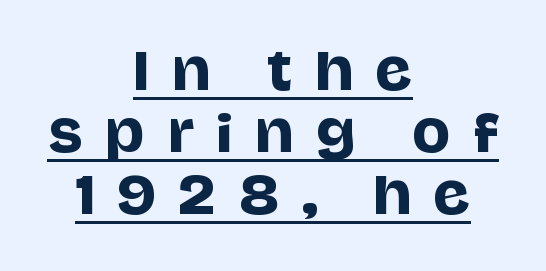
{"serif": "no", "italic": "no", "width": "normal", "stroke_contrast": "low", "x_height": "large", "monospaced": "no", "underline": "yes", "align": "center", "line_spacing_ratio": 1.22, "letter_spacing": "wide", "letter_spacing_em": 0.44, "glyph_px": 51}
